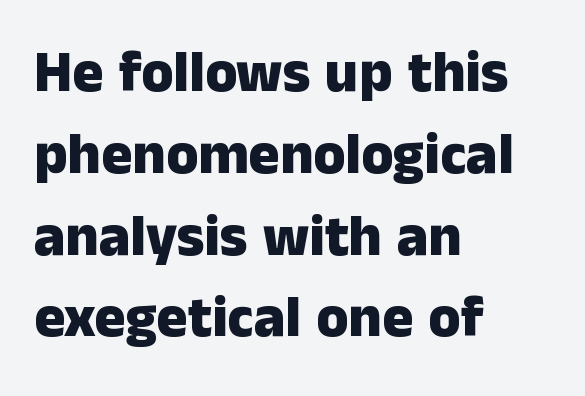
In terms of letterspacing, this is plain default setting. This rendering employs a face without finishing strokes, i.e., a sans-serif. Any mark beneath the type? The region is blank. Looks like regular typesetting: each glyph gets only the width it needs. Look at the stroke-to-counter ratio: heavy, a bold.
